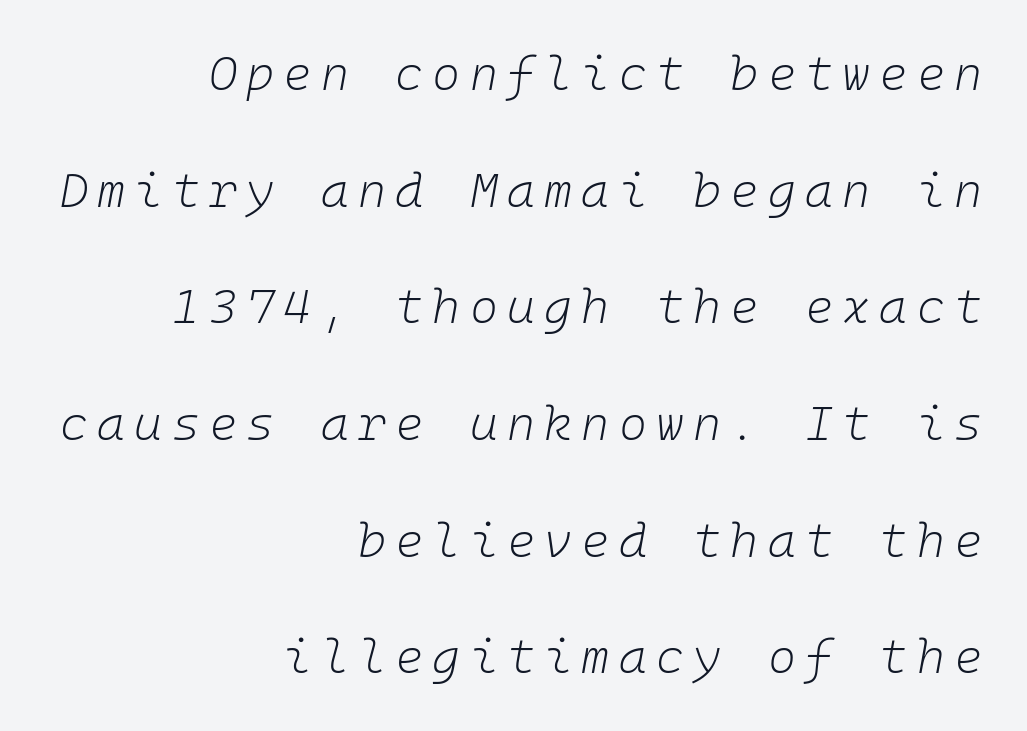
Vertically, the passage feels expansive, rows floating well apart. Every row of glyphs terminates at an identical x-position on the right. Unbolded letterforms with no extra heft. The specimen omits any rule beneath the text block's lines. An italicized treatment has been applied to the whole sample.
